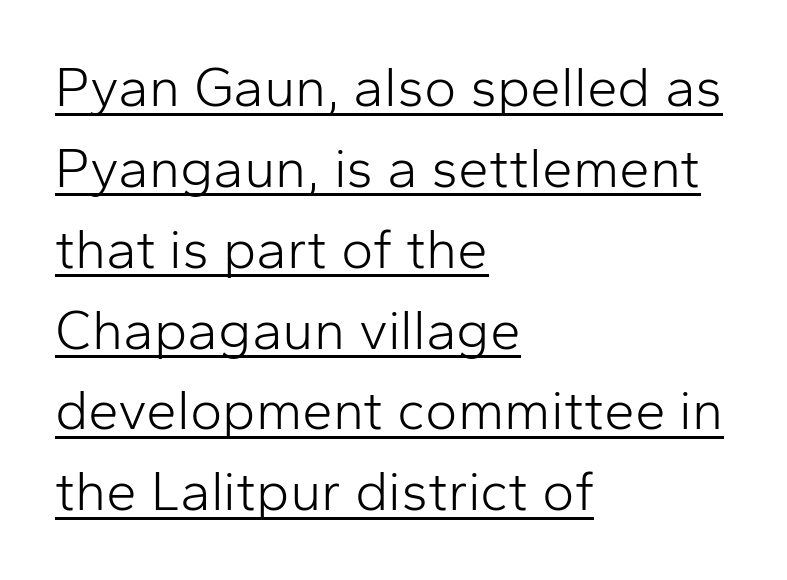
The image shows 55 px light sans-serif type, upright; set left-aligned, normal line spacing (1.47x), normal letter spacing, underlined; low stroke contrast and a medium x-height.
